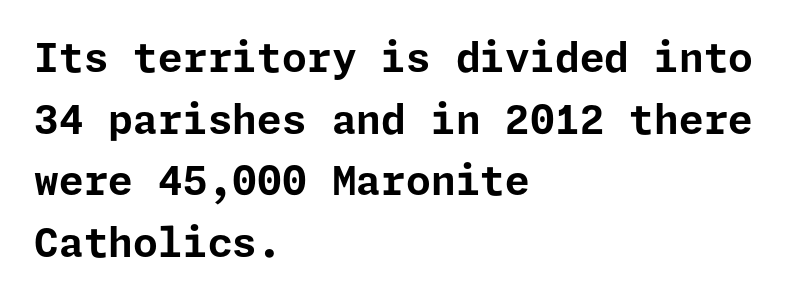
Q: Is the text bold? A: Yes.
Q: Is the text italic (slanted)? A: No, it is upright.
Q: Is the typeface a serif or a sans-serif typeface? A: Sans-serif.
Q: Is the text underlined? A: No.
Q: How is the paragraph aligned? A: Left-aligned.
Q: Is the spacing between letters normal or unusually wide? A: Normal.
Q: Is the spacing between lines tight, normal or loose? A: Normal.
Q: Width (condensed, normal, or wide)? A: Normal.
Q: Stroke contrast? A: Low.
Q: x-height? A: Medium.
